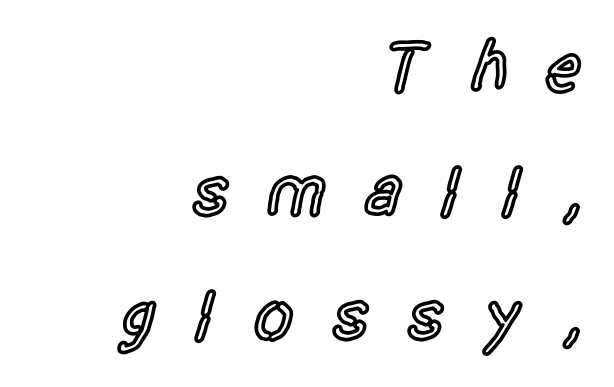
{"serif": "no", "bold": "semi", "weight": "semibold", "width": "condensed", "x_height": "large", "monospaced": "no", "underline": "no", "align": "right", "line_spacing": "normal", "line_spacing_ratio": 1.7, "letter_spacing": "wide", "letter_spacing_em": 0.49, "glyph_px": 73}
